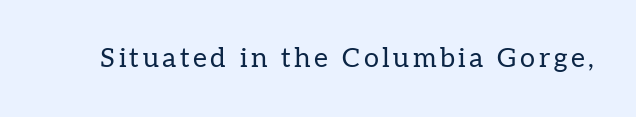
The image shows 27 px text type, upright; set not underlined.
